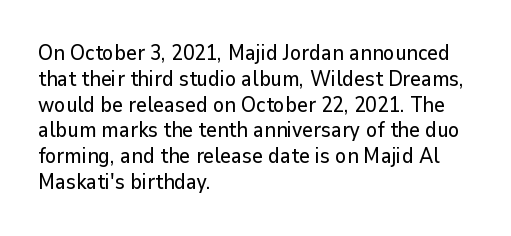
The image shows 21 px text type, upright; set left-aligned, line spacing 1.23x, normal letter spacing, not underlined.
